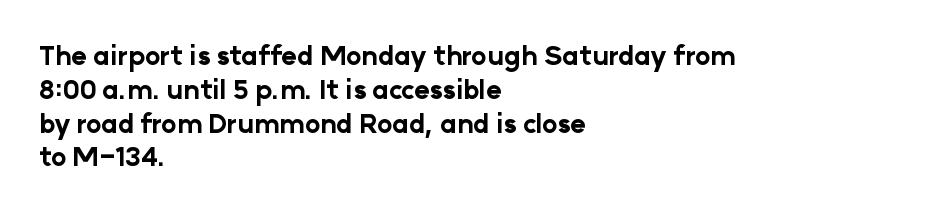
Q: Is the text bold? A: Yes.
Q: Is the text italic (slanted)? A: No, it is upright.
Q: Is the text underlined? A: No.
Q: How is the paragraph aligned? A: Left-aligned.
Q: Is the spacing between letters normal or unusually wide? A: Normal.
Q: Is the spacing between lines tight, normal or loose? A: Normal.
